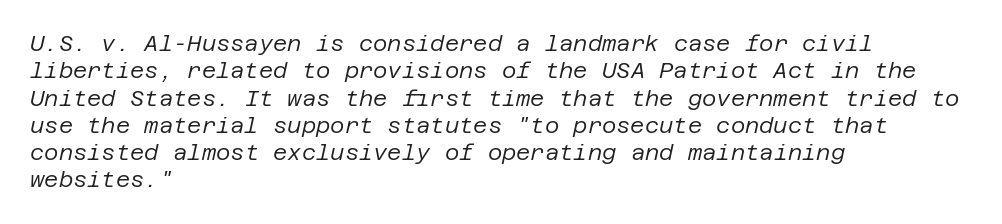
The image shows 22 px text type, italic (leaning right); set left-aligned, line spacing 1.24x, normal letter spacing, not underlined.
